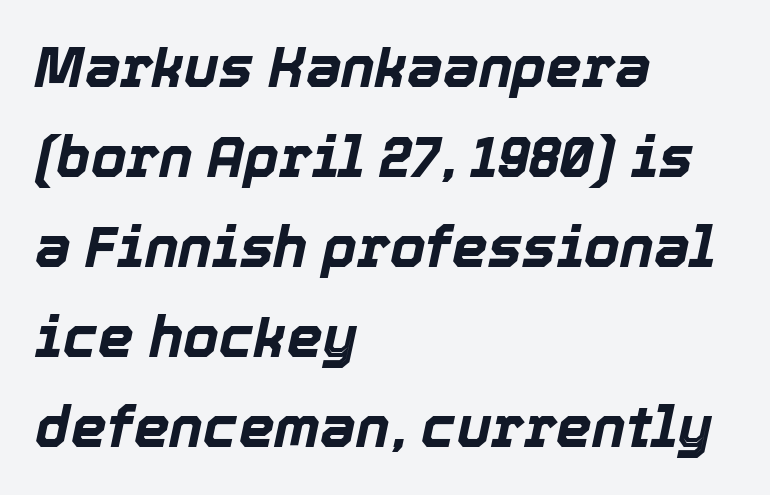
The image shows 57 px bold type, italic (leaning right); set left-aligned, normal line spacing (1.58x), normal letter spacing, not underlined; a medium x-height.
